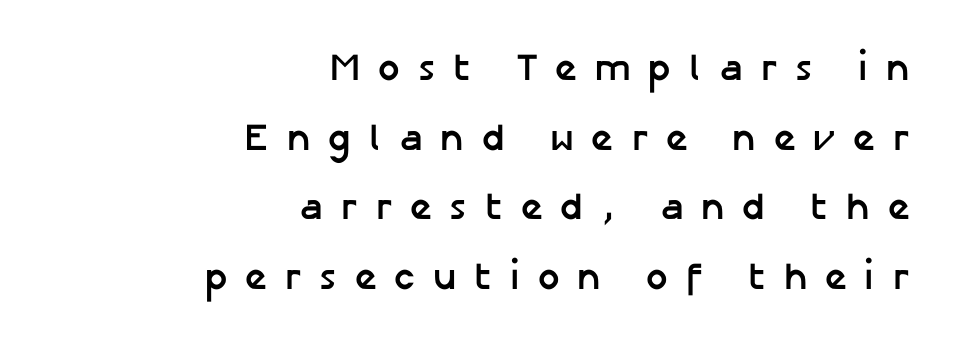
The image shows 38 px semibold sans-serif type, upright; set right-aligned, line spacing 1.83x, unusually wide letter spacing (+0.47 em), not underlined; low stroke contrast and a medium x-height.
